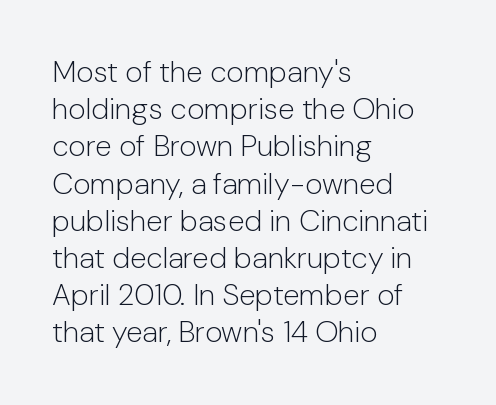
The image shows 30 px light sans-serif type, upright; set left-aligned, line spacing 1.24x, normal letter spacing, not underlined; low stroke contrast and a medium x-height.
